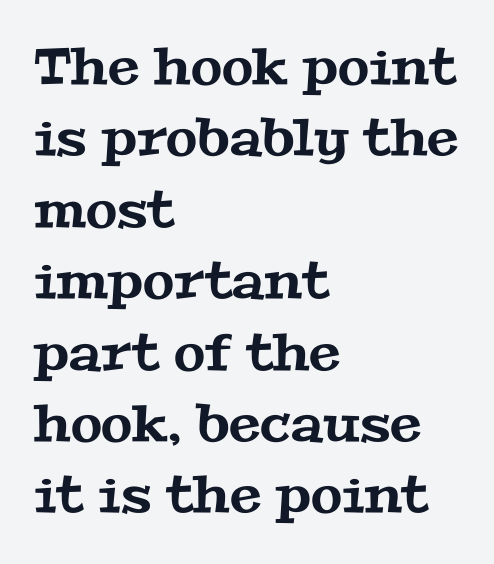
Letterform terminals end in serifs throughout the passage. The passage shown has conventional tracking throughout. The foot of each line stays bare and open. These lines sit exactly where default settings would place them.
